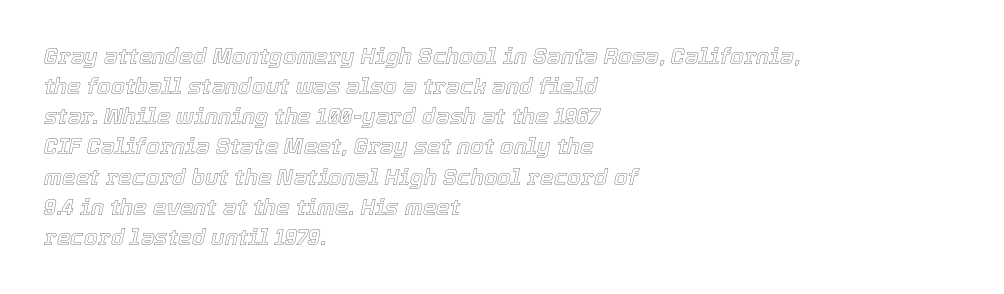
The image shows 22 px text type, italic (leaning right); set left-aligned, normal line spacing (1.37x), normal letter spacing, not underlined.
